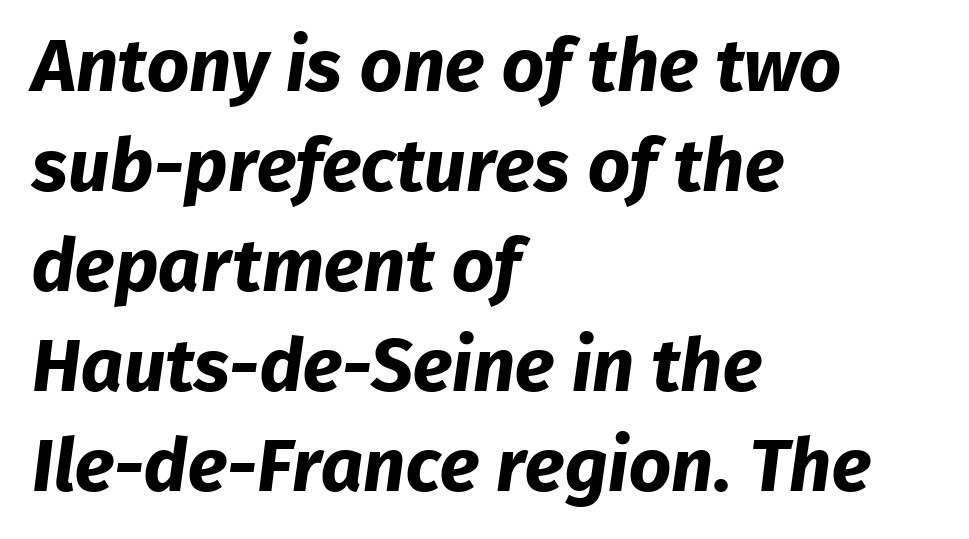
The image shows 74 px bold sans-serif type; set left-aligned, normal line spacing (1.35x), normal letter spacing, not underlined; low stroke contrast and a medium x-height.
